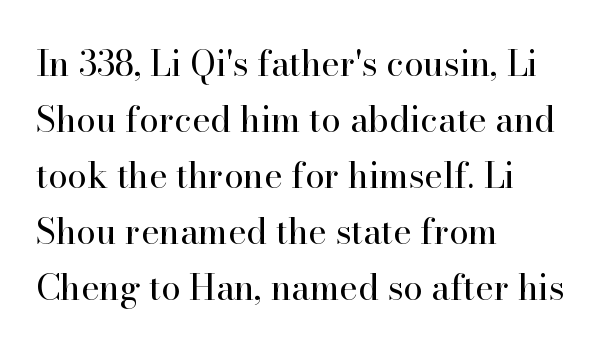
The image shows 35 px regular-weight serif type, upright; set left-aligned, normal line spacing (1.6x), normal letter spacing, not underlined; high stroke contrast and a small x-height.
